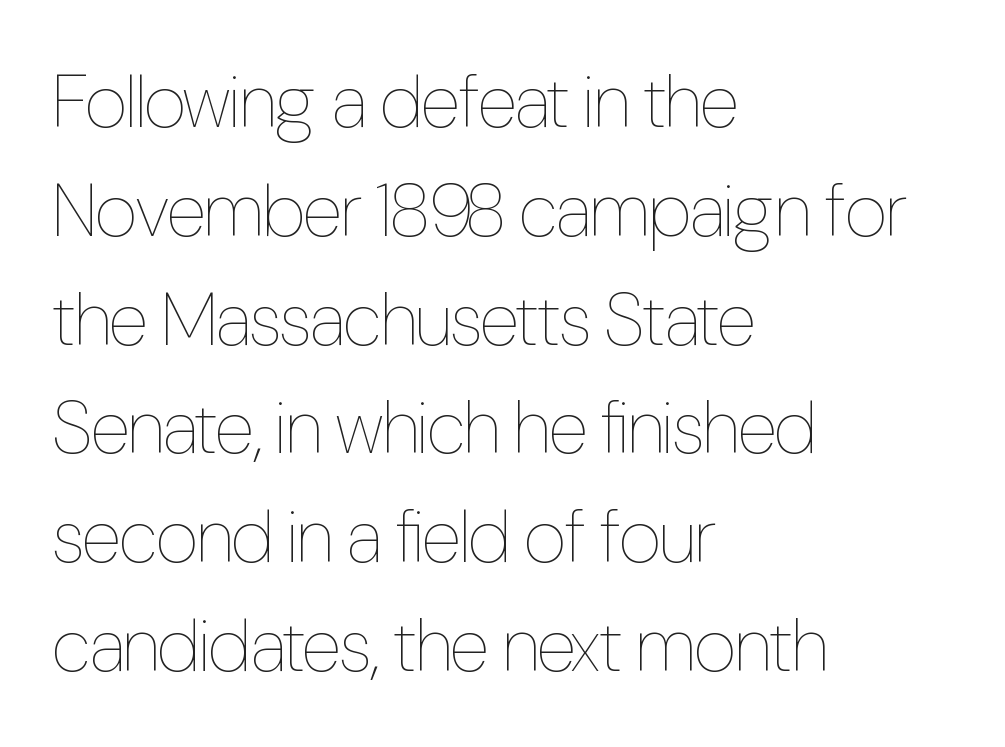
Q: Is the text bold? A: No.
Q: Is the text italic (slanted)? A: No, it is upright.
Q: Is the text underlined? A: No.
Q: How is the paragraph aligned? A: Left-aligned.
Q: Is the spacing between letters normal or unusually wide? A: Normal.
Q: Is the spacing between lines tight, normal or loose? A: Normal.
Q: Width (condensed, normal, or wide)? A: Condensed.
Q: Stroke contrast? A: Low.
Q: x-height? A: Medium.
Q: Monospaced? A: No.
